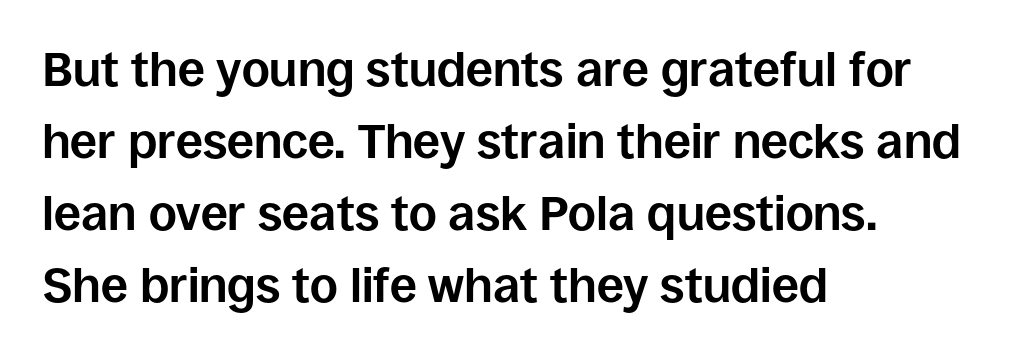
{"serif": "no", "italic": "no", "bold": "yes", "weight": "bold", "width": "normal", "stroke_contrast": "low", "x_height": "large", "monospaced": "no", "underline": "no", "align": "left", "line_spacing": "normal", "line_spacing_ratio": 1.5, "letter_spacing": "normal", "letter_spacing_em": 0.0, "glyph_px": 48}
